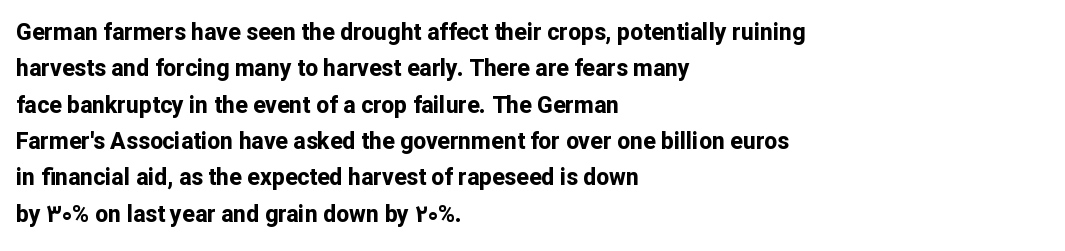
{"italic": "no", "bold": "yes", "underline": "no", "align": "left", "line_spacing": "normal", "line_spacing_ratio": 1.58, "letter_spacing": "normal", "letter_spacing_em": 0.0, "glyph_px": 23}
